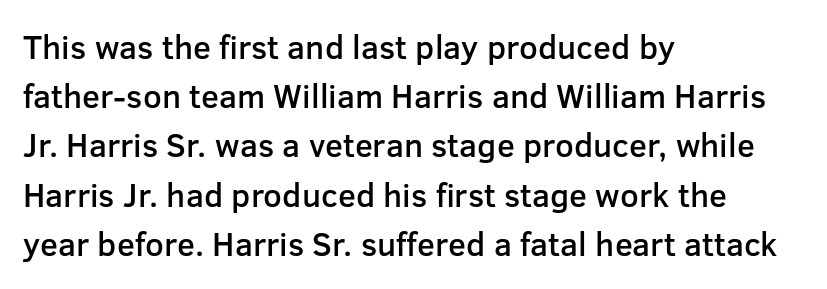
Q: Is the text bold? A: Semi-bold.
Q: Is the text italic (slanted)? A: No, it is upright.
Q: Is the typeface a serif or a sans-serif typeface? A: Sans-serif.
Q: Is the text underlined? A: No.
Q: How is the paragraph aligned? A: Left-aligned.
Q: Is the spacing between letters normal or unusually wide? A: Normal.
Q: Is the spacing between lines tight, normal or loose? A: Normal.
Q: Width (condensed, normal, or wide)? A: Normal.
Q: Stroke contrast? A: Low.
Q: x-height? A: Medium.
Q: Monospaced? A: No.
